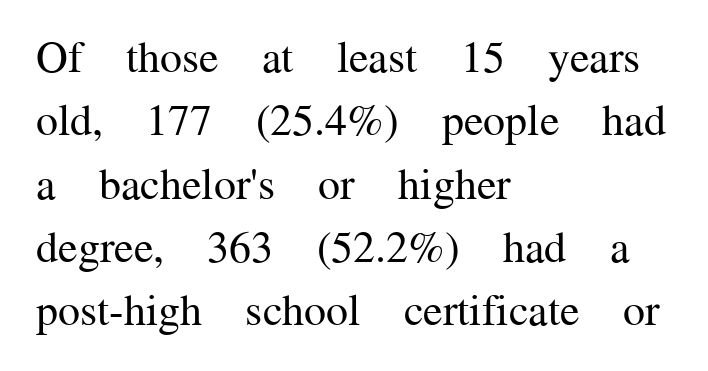
{"serif": "yes", "italic": "no", "bold": "no", "weight": "regular", "width": "normal", "stroke_contrast": "medium", "x_height": "medium", "monospaced": "no", "underline": "no", "align": "left", "line_spacing": "normal", "line_spacing_ratio": 1.44, "letter_spacing": "normal", "letter_spacing_em": 0.0, "glyph_px": 44}
